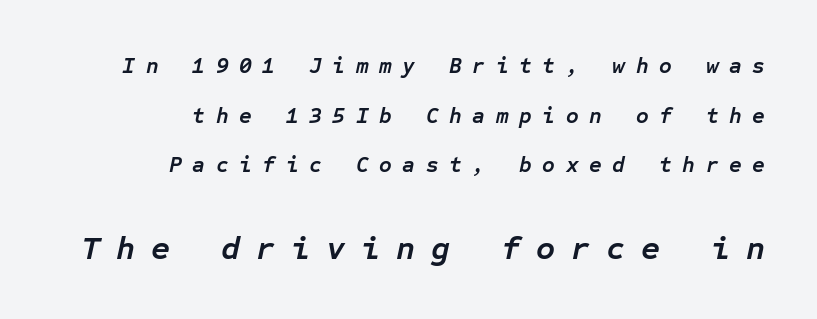
{"italic": "yes", "lean": "right", "slant_degrees": 12, "bold": "yes", "weight": "semibold", "width": "normal", "stroke_contrast": "low", "x_height": "medium", "monospaced": "yes", "underline": "no", "align": "right", "line_spacing": "loose", "line_spacing_ratio": 2.26, "letter_spacing": "wide", "letter_spacing_em": 0.48, "larger_block": "second", "size_ratio": 1.5, "glyph_px": 33}
